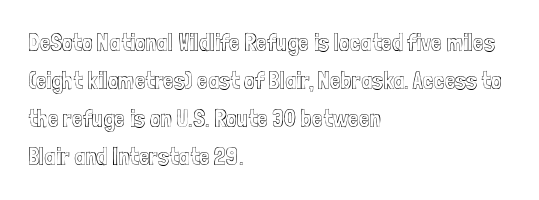
Q: Is the text italic (slanted)? A: No, it is upright.
Q: Is the text underlined? A: No.
Q: How is the paragraph aligned? A: Left-aligned.
Q: Is the spacing between letters normal or unusually wide? A: Normal.
Q: Is the spacing between lines tight, normal or loose? A: Normal.
